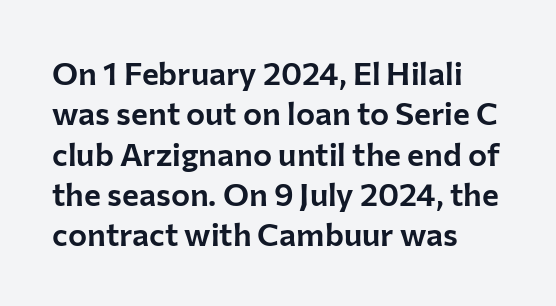
The image shows 32 px sans-serif type, upright; set left-aligned, normal line spacing (1.26x), normal letter spacing, not underlined; low stroke contrast and a medium x-height.
